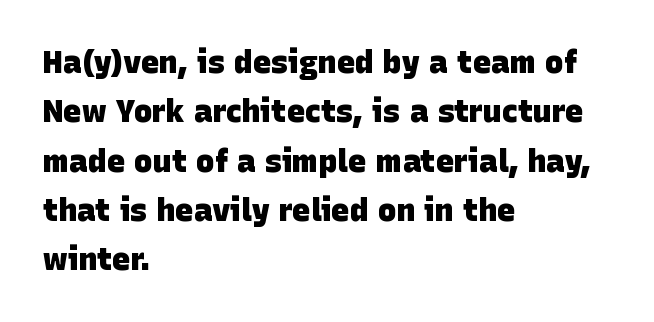
The image shows 31 px heavy sans-serif type; set left-aligned, normal line spacing (1.59x), normal letter spacing, not underlined; low stroke contrast and a large x-height.
